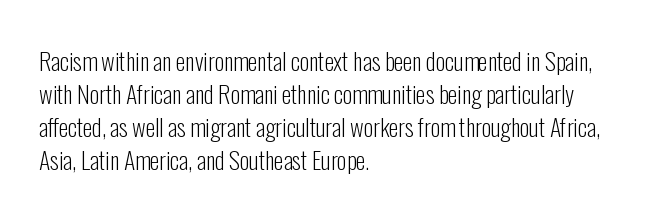
{"italic": "no", "bold": "no", "underline": "no", "align": "left", "line_spacing": "normal", "line_spacing_ratio": 1.38, "letter_spacing": "normal", "letter_spacing_em": 0.0, "glyph_px": 24}
